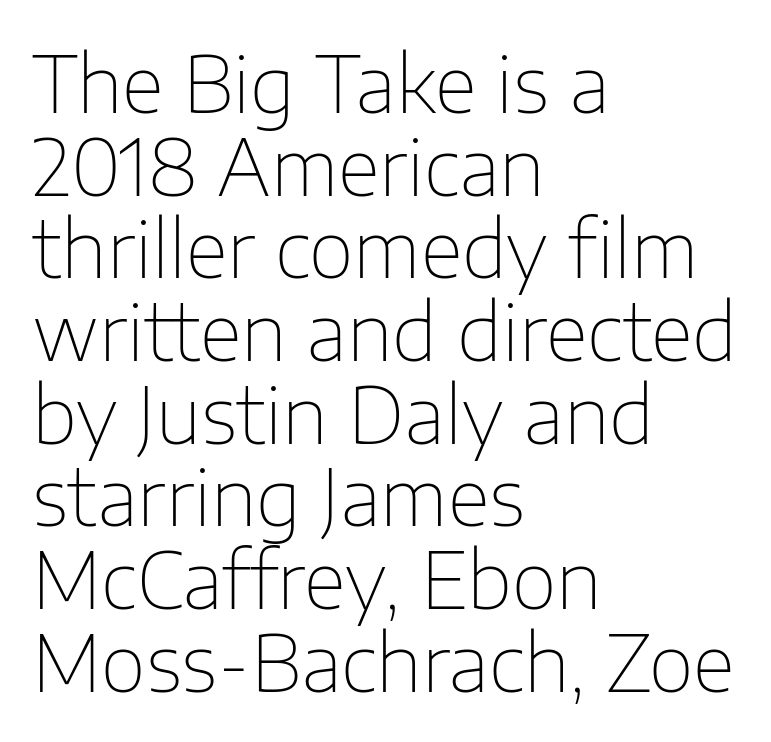
Q: Is the text bold? A: No.
Q: Is the text italic (slanted)? A: No, it is upright.
Q: Is the typeface a serif or a sans-serif typeface? A: Sans-serif.
Q: Is the text underlined? A: No.
Q: How is the paragraph aligned? A: Left-aligned.
Q: Is the spacing between letters normal or unusually wide? A: Normal.
Q: Is the spacing between lines tight, normal or loose? A: Tight.
Q: Width (condensed, normal, or wide)? A: Normal.
Q: Stroke contrast? A: Low.
Q: x-height? A: Medium.
Q: Monospaced? A: No.
